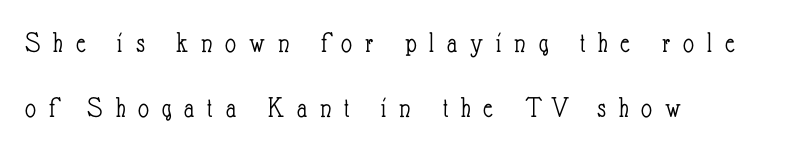
Q: Is the text bold? A: No.
Q: Is the text italic (slanted)? A: No, it is upright.
Q: Is the text underlined? A: No.
Q: How is the paragraph aligned? A: Left-aligned.
Q: Is the spacing between letters normal or unusually wide? A: Unusually wide.
Q: Is the spacing between lines tight, normal or loose? A: Loose.
Q: Width (condensed, normal, or wide)? A: Condensed.
Q: Stroke contrast? A: Low.
Q: x-height? A: Small.
Q: Monospaced? A: No.
